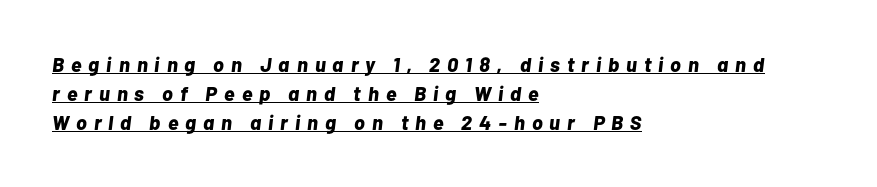
A baseline rule has been typeset under these characters. This is heavy type, rendered in bold. The rag falls on the right side of this text block. Display-style spreading of the glyphs; the letterfit is very open.
